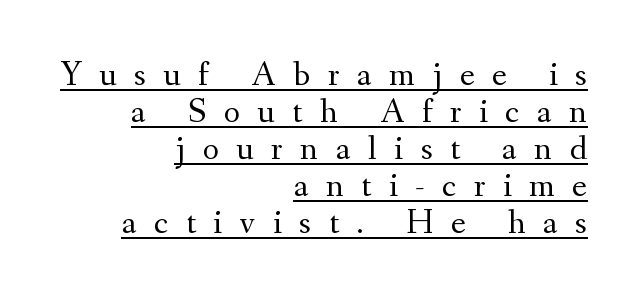
The cut favours lightness, reaching ordinary text weight at its darkest. Students, note that the glyphs here are deliberately spaced far apart. Quick note: not italic, upright. Serif or sans? Serif — the stroke terminals have little feet. This sample trades vertical openness for compactness between lines. Alignment: flush right.
